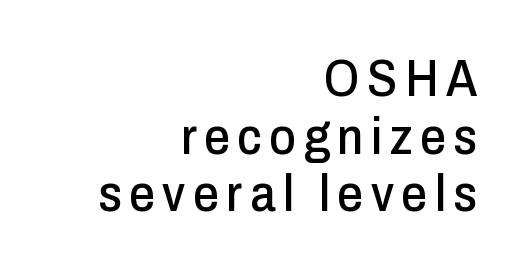
{"serif": "no", "italic": "no", "width": "condensed", "stroke_contrast": "low", "x_height": "medium", "monospaced": "no", "underline": "no", "align": "right", "line_spacing": "tight", "line_spacing_ratio": 1.13, "glyph_px": 51}
